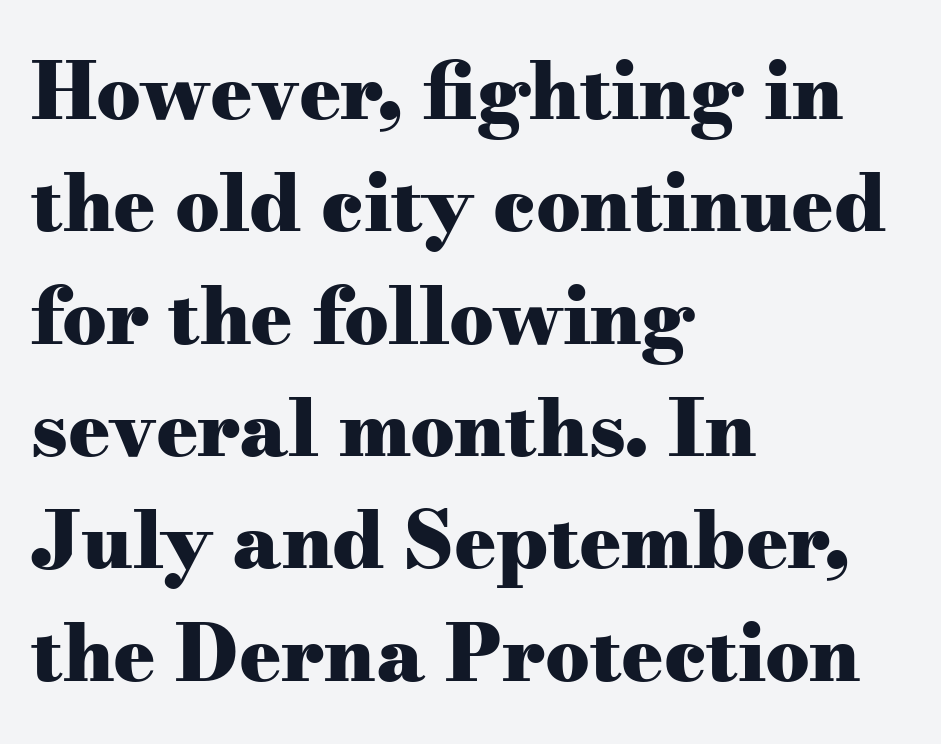
Any mark beneath the type? The region is blank. Each letter's strokes conclude with small projecting serifs. Observe the ordinary spacing: letters are neighbours, not strangers. If you drew a line through each stem, it would be perfectly vertical. Weight check: bold — yes, fully. A normal amount of white space separates one row of letters from the next.
